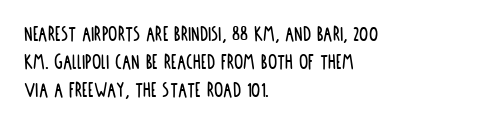
The image shows 23 px text type, upright; set left-aligned, line spacing 1.22x, normal letter spacing, not underlined.
